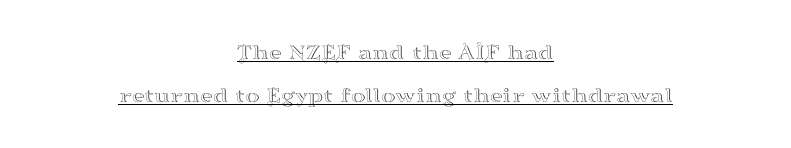
{"italic": "no", "underline": "yes", "align": "center", "line_spacing": "loose", "line_spacing_ratio": 1.94, "letter_spacing": "normal", "letter_spacing_em": 0.0, "glyph_px": 22}
